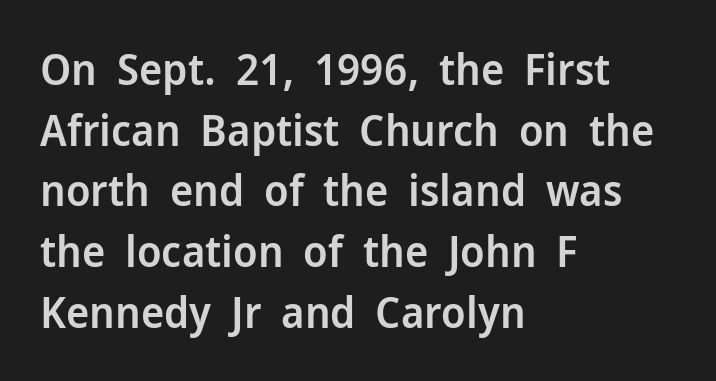
Q: Is the text bold? A: Semi-bold.
Q: Is the text italic (slanted)? A: No, it is upright.
Q: Is the typeface a serif or a sans-serif typeface? A: Sans-serif.
Q: Is the text underlined? A: No.
Q: How is the paragraph aligned? A: Left-aligned.
Q: Is the spacing between letters normal or unusually wide? A: Normal.
Q: Is the spacing between lines tight, normal or loose? A: Normal.
Q: Width (condensed, normal, or wide)? A: Normal.
Q: Stroke contrast? A: Low.
Q: x-height? A: Medium.
Q: Monospaced? A: No.
